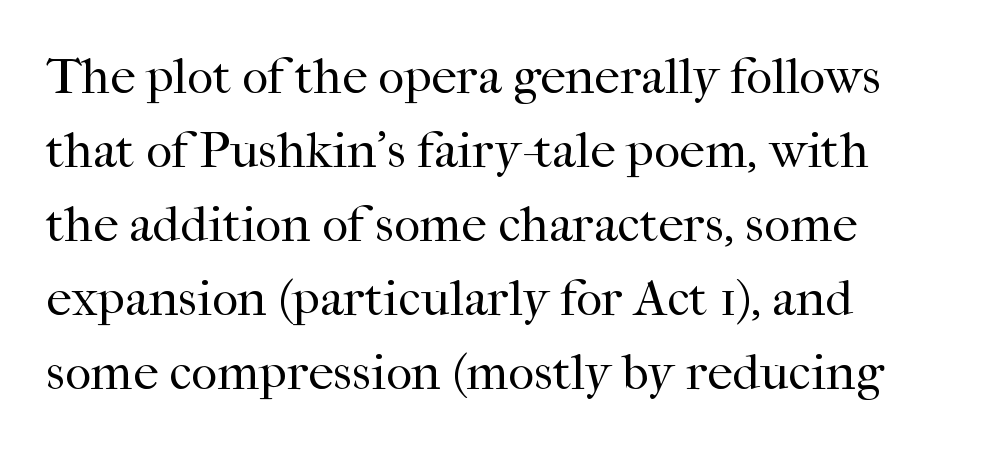
{"serif": "yes", "italic": "no", "bold": "no", "weight": "regular", "width": "normal", "stroke_contrast": "high", "x_height": "medium", "monospaced": "no", "underline": "no", "align": "left", "line_spacing": "normal", "line_spacing_ratio": 1.45, "letter_spacing": "normal", "letter_spacing_em": 0.0, "glyph_px": 51}
